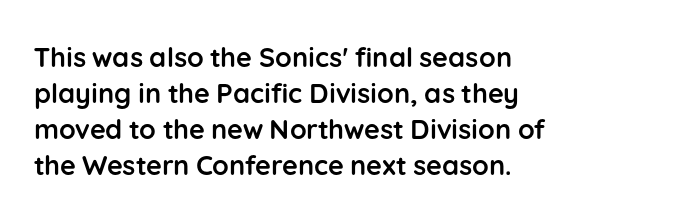
Q: Is the text bold? A: Yes.
Q: Is the text italic (slanted)? A: No, it is upright.
Q: Is the text underlined? A: No.
Q: How is the paragraph aligned? A: Left-aligned.
Q: Is the spacing between letters normal or unusually wide? A: Normal.
Q: Is the spacing between lines tight, normal or loose? A: Normal.
